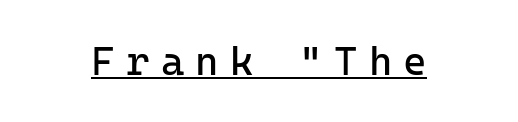
{"serif": "no", "italic": "no", "bold": "no", "weight": "regular", "width": "normal", "stroke_contrast": "low", "x_height": "medium", "monospaced": "yes", "underline": "yes", "letter_spacing": "wide", "letter_spacing_em": 0.28, "glyph_px": 40}
